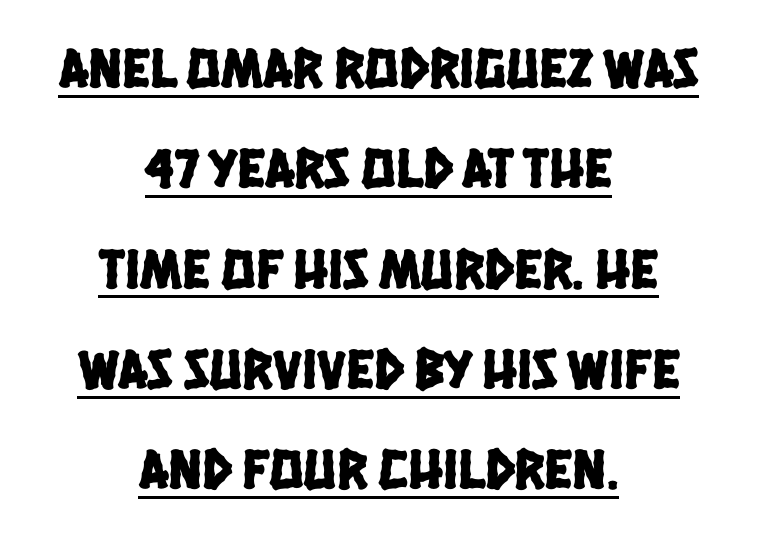
Words appear dense and cohesive because spacing is normal. You can see a thin bar hugging the bottom of the glyphs. Both edges are ragged and mirror each other, which tells us the setting is centered. Proportional: the letters do not fall into vertical columns. The characters display no serif detailing; their extremities are plain.
